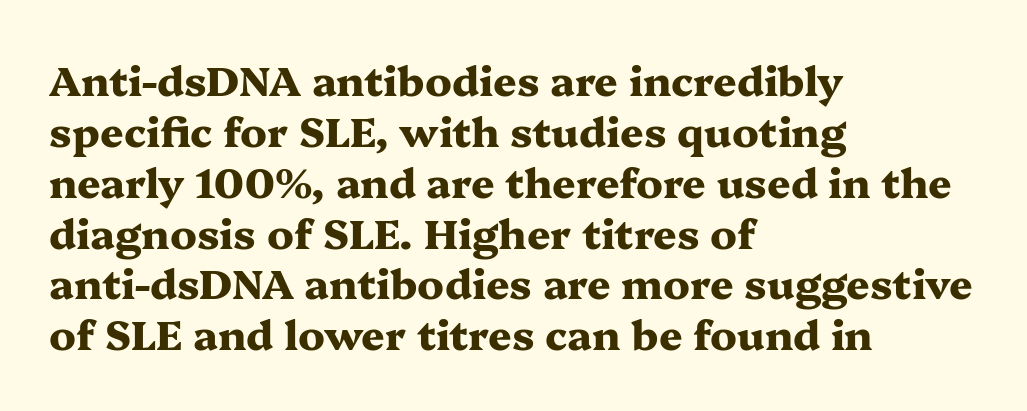
The image shows 41 px heavy, wide serif type, upright; set left-aligned, line spacing 1.24x, normal letter spacing, not underlined; medium stroke contrast and a medium x-height.
